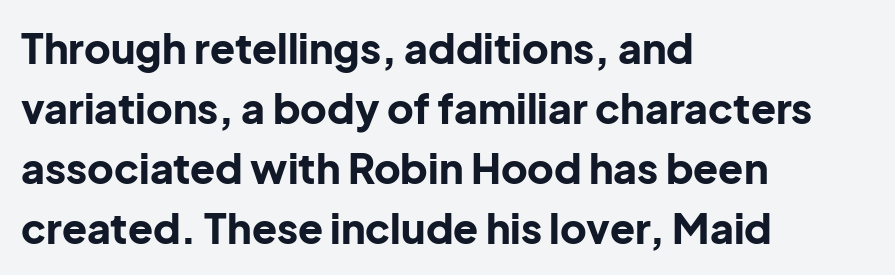
{"serif": "no", "italic": "no", "bold": "yes", "weight": "bold", "width": "normal", "stroke_contrast": "low", "x_height": "medium", "monospaced": "no", "underline": "no", "align": "left", "line_spacing": "normal", "line_spacing_ratio": 1.46, "letter_spacing": "normal", "letter_spacing_em": 0.0, "glyph_px": 41}
